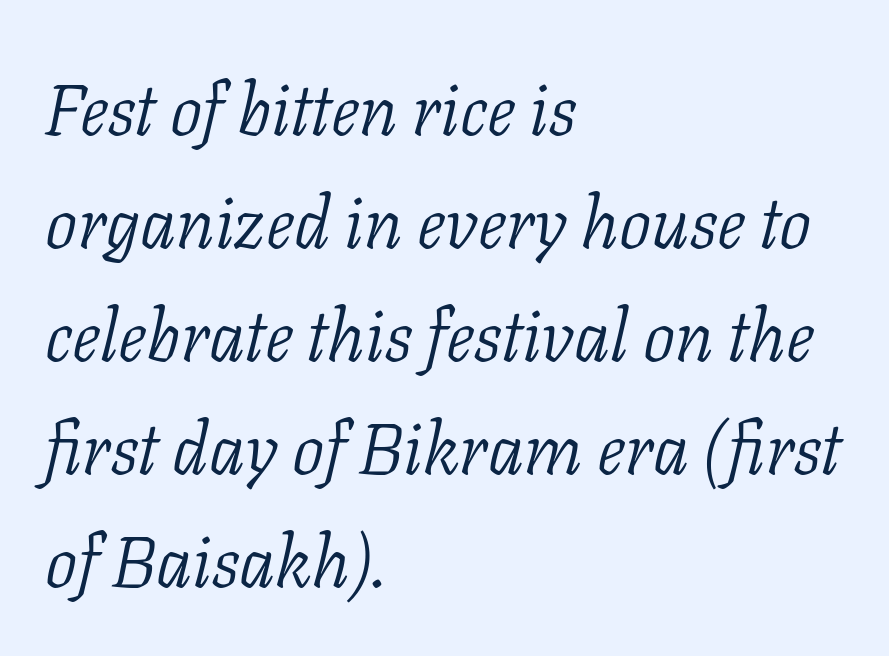
Q: Is the text bold? A: No.
Q: Is the text italic (slanted)? A: Yes, it leans right by about 11 degrees.
Q: Is the typeface a serif or a sans-serif typeface? A: Serif.
Q: Is the text underlined? A: No.
Q: How is the paragraph aligned? A: Left-aligned.
Q: Is the spacing between letters normal or unusually wide? A: Normal.
Q: Is the spacing between lines tight, normal or loose? A: Normal.
Q: Width (condensed, normal, or wide)? A: Normal.
Q: Stroke contrast? A: Low.
Q: x-height? A: Medium.
Q: Monospaced? A: No.
